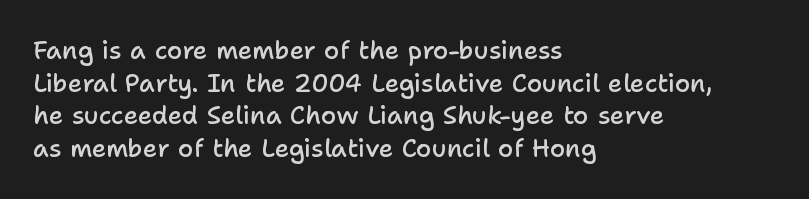
{"italic": "no", "bold": "semi", "underline": "no", "align": "left", "line_spacing": "normal", "line_spacing_ratio": 1.31, "letter_spacing": "normal", "letter_spacing_em": 0.0, "glyph_px": 25}
